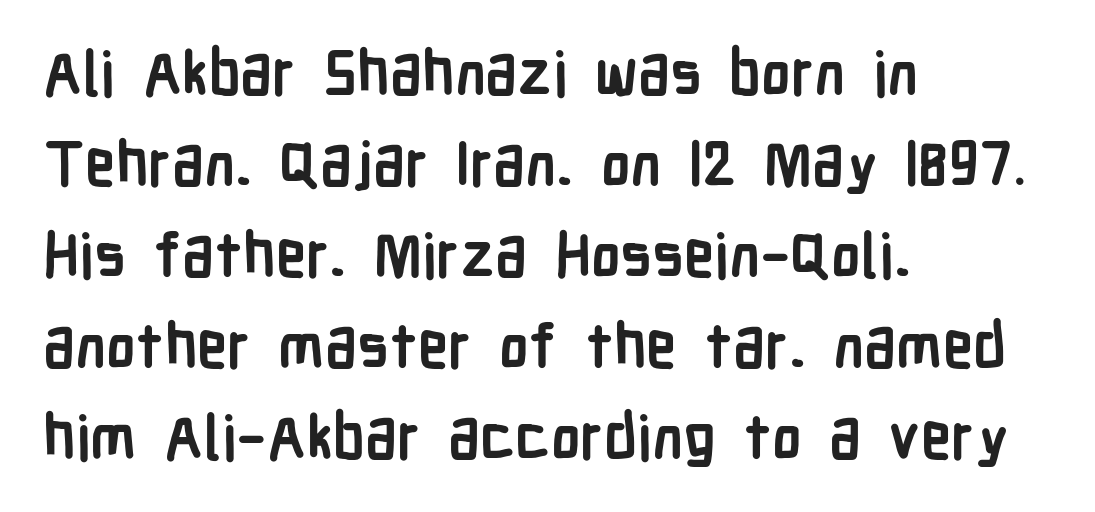
The image shows 61 px semibold, condensed sans-serif type, upright; set left-aligned, normal line spacing (1.49x), normal letter spacing, not underlined; low stroke contrast and a medium x-height.
